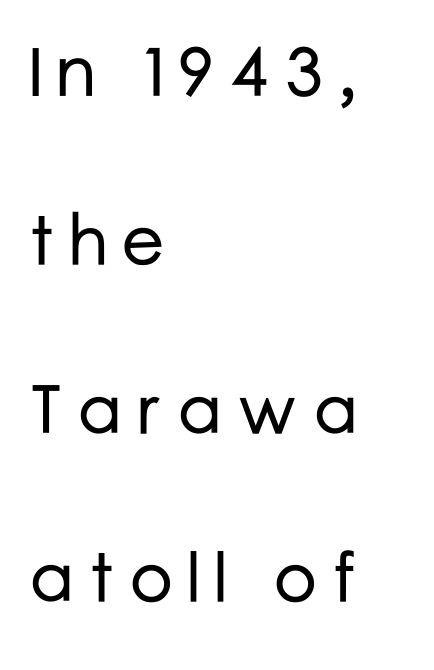
Spacing between characters has been opened up far beyond the box default. The designer dialed line spacing up above the default. In CSS terms this would be text-align: left. The axis of the letterforms is exactly vertical.
